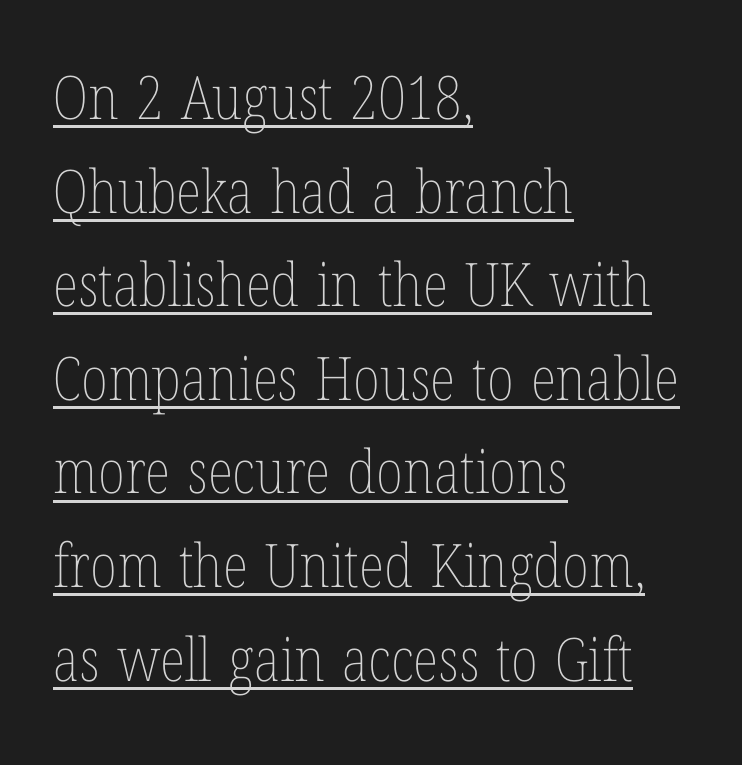
The image shows 60 px thin, condensed type, upright; set left-aligned, normal line spacing (1.56x), normal letter spacing, underlined; low stroke contrast and a medium x-height.
